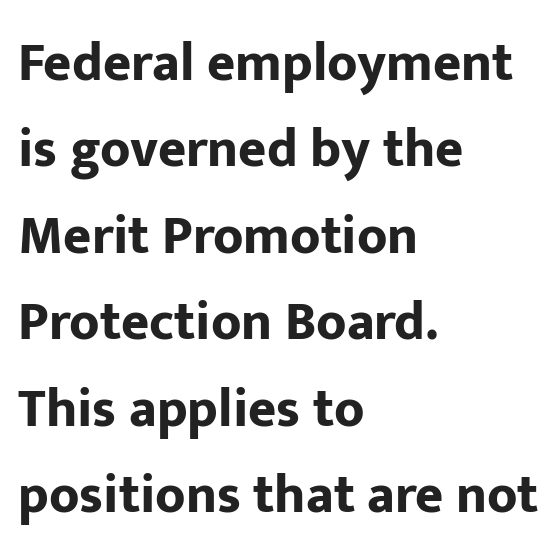
Observe the ordinary spacing: letters are neighbours, not strangers. Strong, thick strokes mark this as bold type. The lettering holds an erect, upright posture throughout. You can tell from the bare stems that sans-serif type was used. Varying glyph widths throughout — classic text-font behaviour.
